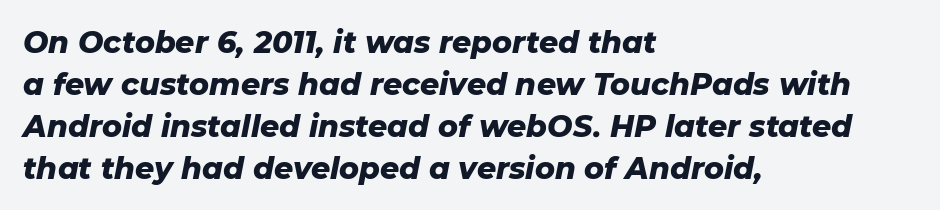
{"italic": "yes", "lean": "right", "slant_degrees": 11, "bold": "yes", "weight": "heavy", "width": "normal", "stroke_contrast": "low", "x_height": "medium", "monospaced": "no", "underline": "no", "align": "left", "line_spacing": "normal", "line_spacing_ratio": 1.4, "letter_spacing": "normal", "letter_spacing_em": 0.0, "glyph_px": 30}
